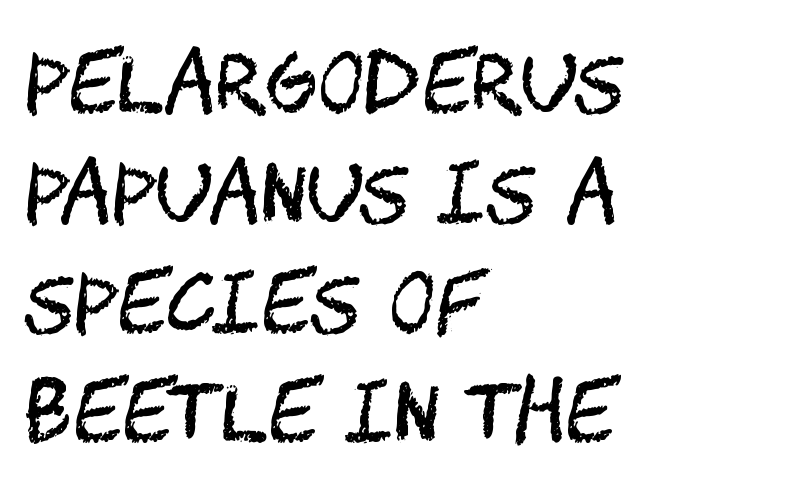
A student would call this left alignment; a typographer would say flush left, rag right. No letter is thick-stroked: the sample isn't bold. In terms of letterform style, serifs are entirely absent. Characters remain perfectly vertical along every line. The gap between lines stays unmarked.
